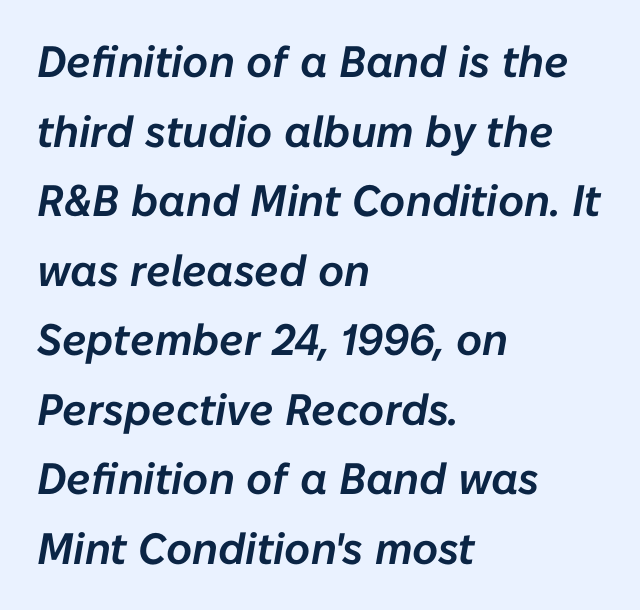
Q: Is the text italic (slanted)? A: Yes, it leans right by about 10 degrees.
Q: Is the text underlined? A: No.
Q: How is the paragraph aligned? A: Left-aligned.
Q: Is the spacing between letters normal or unusually wide? A: Normal.
Q: Is the spacing between lines tight, normal or loose? A: Normal.
Q: Width (condensed, normal, or wide)? A: Normal.
Q: Stroke contrast? A: Low.
Q: x-height? A: Medium.
Q: Monospaced? A: No.
